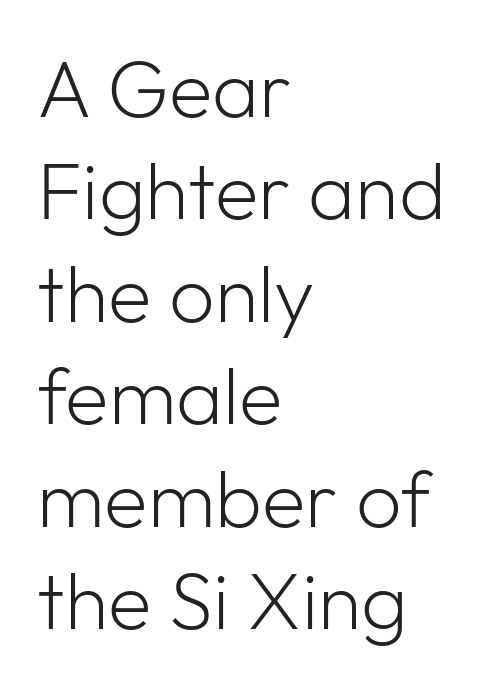
Q: Is the text bold? A: No.
Q: Is the text italic (slanted)? A: No, it is upright.
Q: Is the typeface a serif or a sans-serif typeface? A: Sans-serif.
Q: Is the text underlined? A: No.
Q: How is the paragraph aligned? A: Left-aligned.
Q: Is the spacing between letters normal or unusually wide? A: Normal.
Q: Is the spacing between lines tight, normal or loose? A: Normal.
Q: Width (condensed, normal, or wide)? A: Normal.
Q: Stroke contrast? A: Low.
Q: x-height? A: Medium.
Q: Monospaced? A: No.
